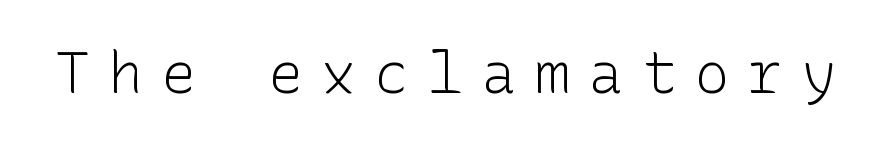
Q: Is the text bold? A: No.
Q: Is the text italic (slanted)? A: No, it is upright.
Q: Is the typeface a serif or a sans-serif typeface? A: Sans-serif.
Q: Is the text underlined? A: No.
Q: Is the spacing between letters normal or unusually wide? A: Unusually wide.
Q: Width (condensed, normal, or wide)? A: Normal.
Q: Stroke contrast? A: Low.
Q: x-height? A: Medium.
